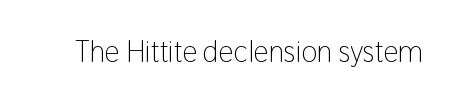
Q: Is the text bold? A: No.
Q: Is the text italic (slanted)? A: No, it is upright.
Q: Is the typeface a serif or a sans-serif typeface? A: Sans-serif.
Q: Is the text underlined? A: No.
Q: Is the spacing between letters normal or unusually wide? A: Normal.
Q: Width (condensed, normal, or wide)? A: Condensed.
Q: Stroke contrast? A: Low.
Q: x-height? A: Medium.
Q: Monospaced? A: No.
